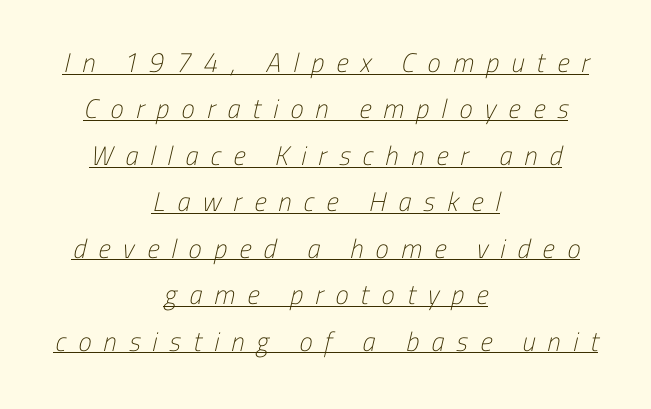
A baseline rule has been typeset under these characters. Nothing heavy about these letters — not bold at all. The letterforms stand isolated, each surrounded by extra space. The whitespace from short lines is split evenly between both sides.
